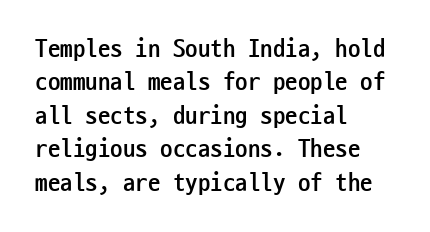
{"italic": "no", "bold": "yes", "underline": "no", "align": "left", "line_spacing": "normal", "line_spacing_ratio": 1.34, "letter_spacing": "normal", "letter_spacing_em": 0.0, "glyph_px": 25}
